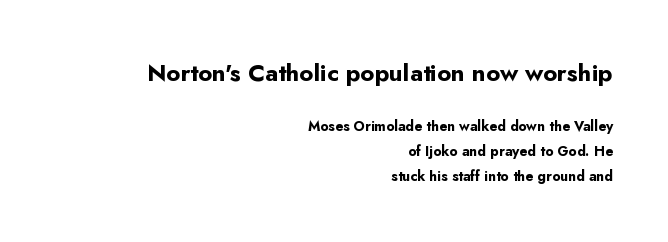
Q: Is the text bold? A: Yes.
Q: Is the text italic (slanted)? A: No, it is upright.
Q: Is the text underlined? A: No.
Q: How is the paragraph aligned? A: Right-aligned.
Q: Is the spacing between letters normal or unusually wide? A: Normal.
Q: Which block of text is set in a larger size, the first (top) or the second (bottom)? A: The first (top) one.
